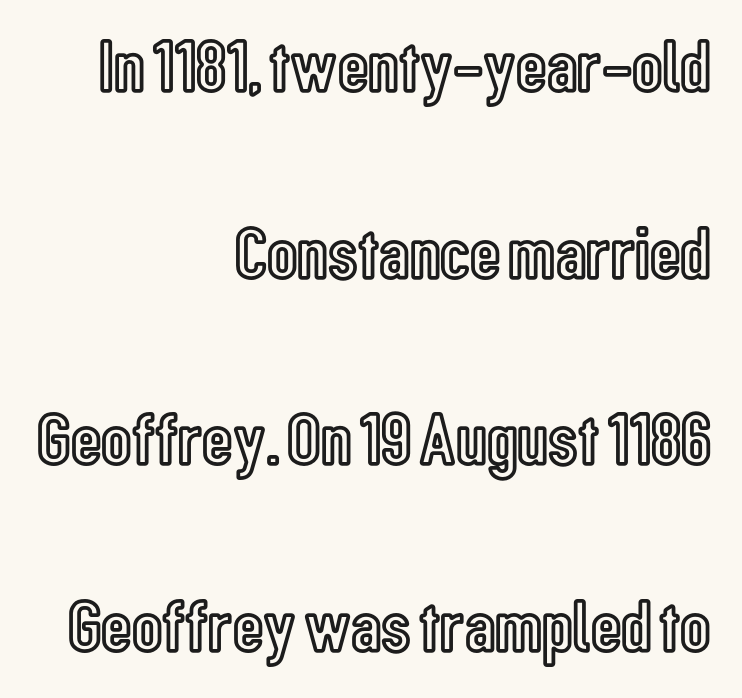
{"italic": "no", "width": "condensed", "x_height": "medium", "monospaced": "no", "underline": "no", "align": "right", "line_spacing": "loose", "line_spacing_ratio": 2.49, "letter_spacing": "normal", "letter_spacing_em": 0.0, "glyph_px": 75}
